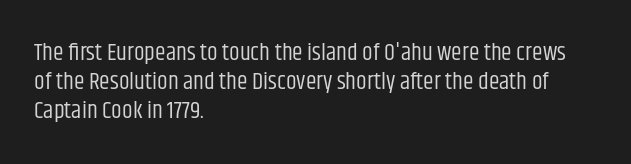
Horizontal alignment here is leftward, the default for most running prose. Is the stroke heavy? The answer is a plain regular-or-lighter. Posture: upright roman. The baseline area is clear. Between one letter and the next there's only the usual sliver of space.
